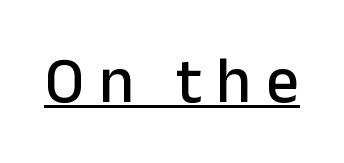
Q: Is the text italic (slanted)? A: No, it is upright.
Q: Is the typeface a serif or a sans-serif typeface? A: Sans-serif.
Q: Is the text underlined? A: Yes.
Q: Is the spacing between letters normal or unusually wide? A: Unusually wide.
Q: Width (condensed, normal, or wide)? A: Normal.
Q: Stroke contrast? A: Low.
Q: x-height? A: Medium.
Q: Monospaced? A: No.
